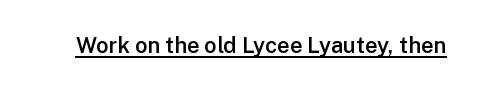
{"italic": "no", "bold": "semi", "underline": "yes", "letter_spacing": "normal", "letter_spacing_em": 0.0, "glyph_px": 22}
